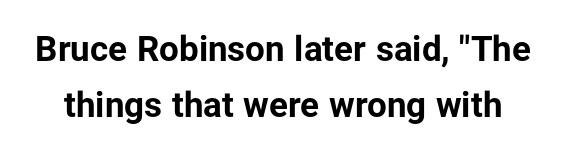
{"serif": "no", "italic": "no", "bold": "yes", "weight": "bold", "width": "normal", "stroke_contrast": "low", "x_height": "medium", "monospaced": "no", "underline": "no", "line_spacing": "normal", "line_spacing_ratio": 1.59, "letter_spacing": "normal", "letter_spacing_em": 0.0, "glyph_px": 35}
